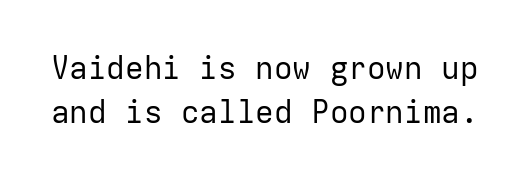
The image shows 31 px regular-weight sans-serif type, upright, monospaced; set normal line spacing (1.41x), normal letter spacing, not underlined; low stroke contrast and a medium x-height.
